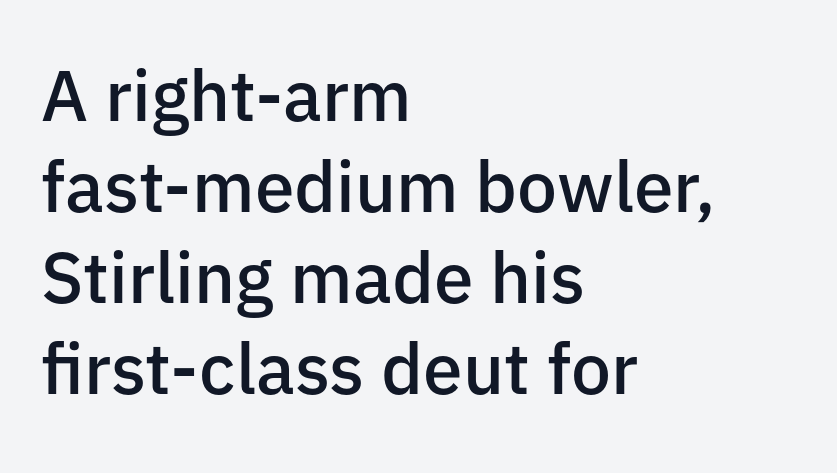
The image shows 71 px semibold sans-serif type, upright; set left-aligned, normal line spacing (1.28x), normal letter spacing, not underlined; low stroke contrast and a medium x-height.
